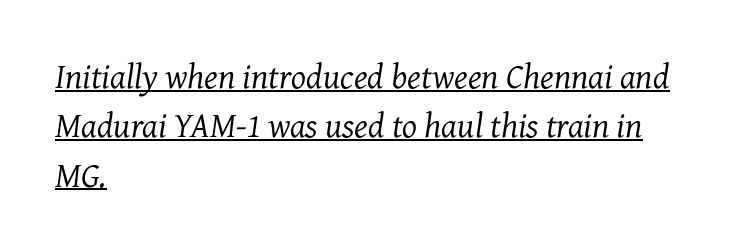
The image shows 35 px regular-weight serif type, italic (leaning right); set left-aligned, normal line spacing (1.41x), normal letter spacing, underlined; medium stroke contrast and a medium x-height.
